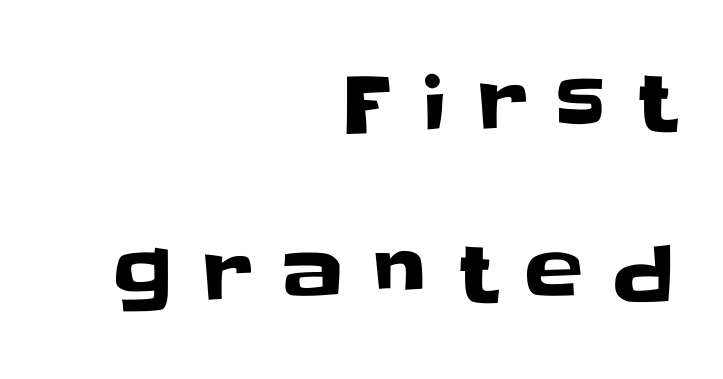
The image shows 78 px sans-serif type, upright; set right-aligned, loose line spacing (2.19x), unusually wide letter spacing (+0.39 em), not underlined; low stroke contrast and a large x-height.
